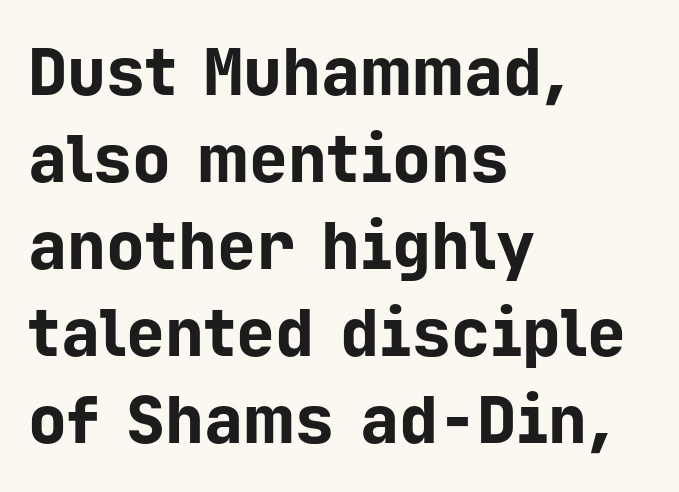
Whoever set this chose a conventional vertical rhythm. Letters rest on an invisible, unmarked baseline. A typesetter would mark this as roman, not italic. Typesetter's note: full bold, strokes at maximum text heaviness. What kind of face is this? One without serifs — a sans. Each word holds together tightly as a unit, with standard inter-letter gaps.
